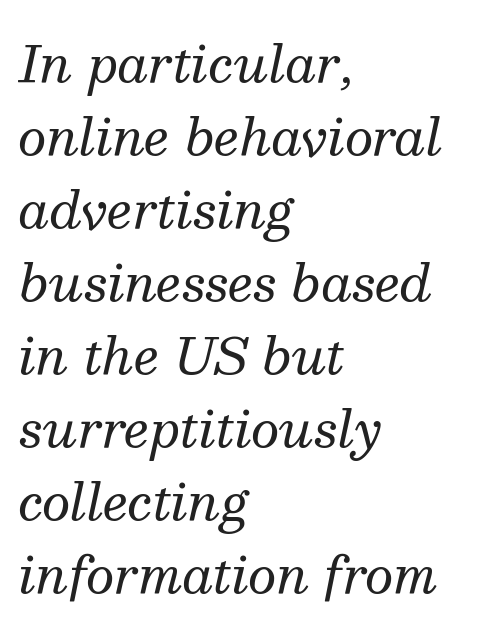
{"serif": "yes", "italic": "yes", "lean": "right", "slant_degrees": 13, "bold": "no", "weight": "regular", "width": "normal", "stroke_contrast": "medium", "x_height": "medium", "monospaced": "no", "underline": "no", "align": "left", "line_spacing": "normal", "line_spacing_ratio": 1.46, "letter_spacing": "normal", "letter_spacing_em": 0.0, "glyph_px": 50}
